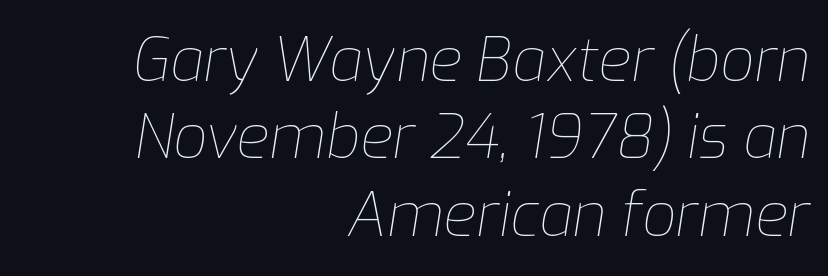
{"italic": "yes", "lean": "right", "slant_degrees": 9, "bold": "no", "weight": "thin", "width": "normal", "stroke_contrast": "low", "x_height": "medium", "monospaced": "no", "underline": "no", "align": "right", "line_spacing": "normal", "line_spacing_ratio": 1.29, "letter_spacing": "normal", "letter_spacing_em": 0.0, "glyph_px": 60}
